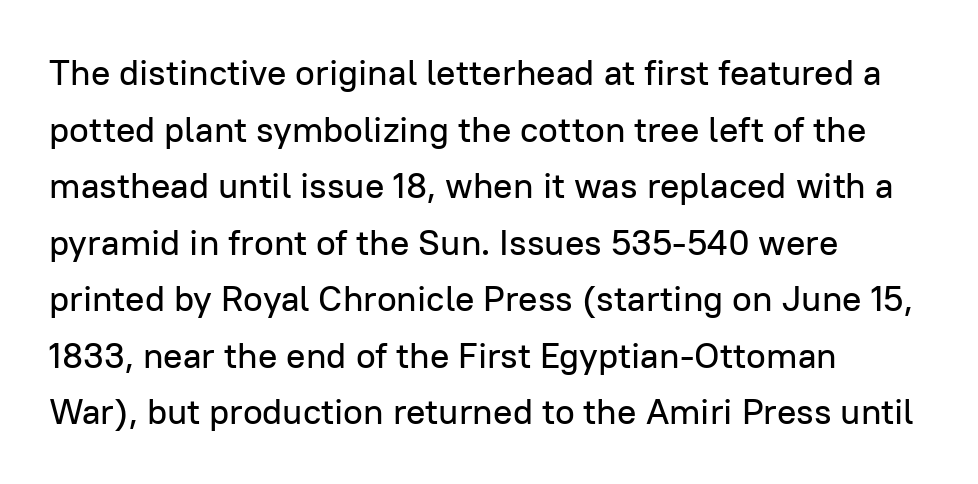
Q: Is the text italic (slanted)? A: No, it is upright.
Q: Is the typeface a serif or a sans-serif typeface? A: Sans-serif.
Q: Is the text underlined? A: No.
Q: How is the paragraph aligned? A: Left-aligned.
Q: Is the spacing between letters normal or unusually wide? A: Normal.
Q: Is the spacing between lines tight, normal or loose? A: Normal.
Q: Width (condensed, normal, or wide)? A: Normal.
Q: Stroke contrast? A: Low.
Q: x-height? A: Medium.
Q: Monospaced? A: No.
